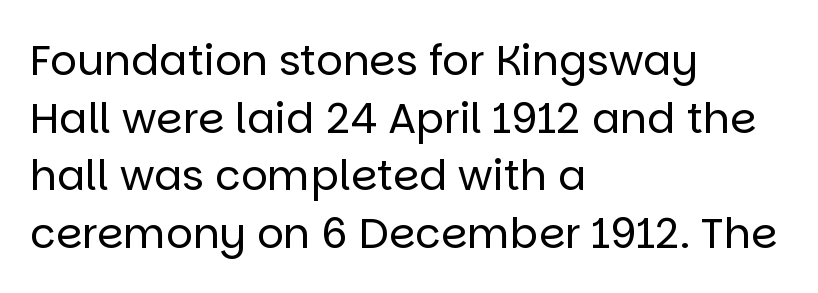
The image shows 42 px regular-weight sans-serif type, upright; set left-aligned, normal line spacing (1.37x), normal letter spacing, not underlined; low stroke contrast and a large x-height.
